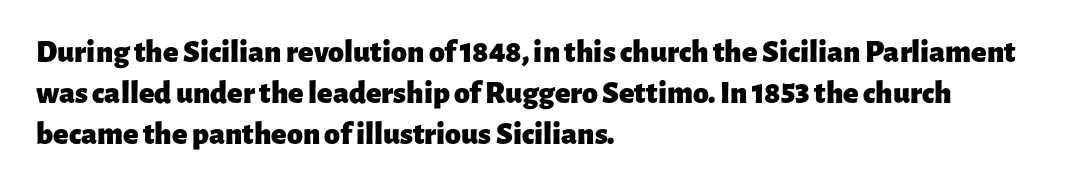
{"serif": "no", "italic": "no", "bold": "yes", "weight": "heavy", "width": "normal", "stroke_contrast": "low", "x_height": "medium", "monospaced": "no", "underline": "no", "align": "left", "line_spacing": "normal", "line_spacing_ratio": 1.28, "letter_spacing": "normal", "letter_spacing_em": 0.0, "glyph_px": 32}
